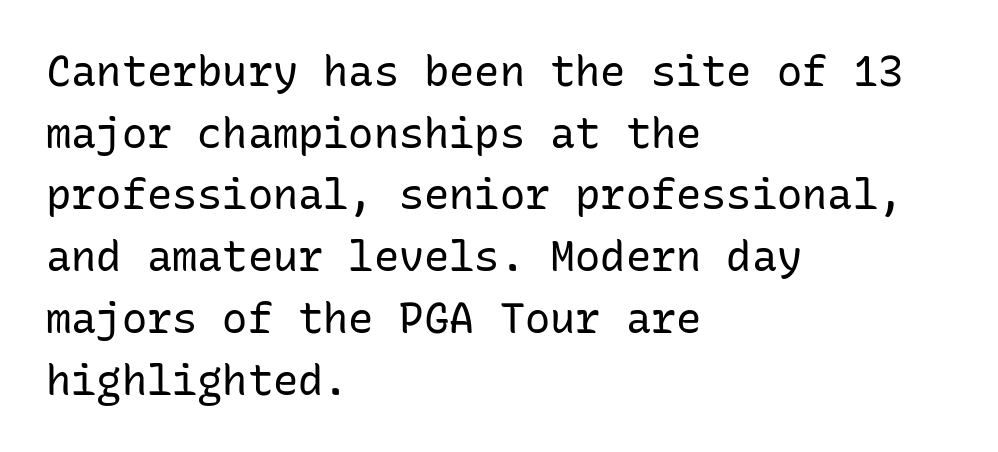
The image shows 42 px regular-weight sans-serif type, upright, monospaced; set left-aligned, normal line spacing (1.47x), normal letter spacing, not underlined; low stroke contrast and a medium x-height.
